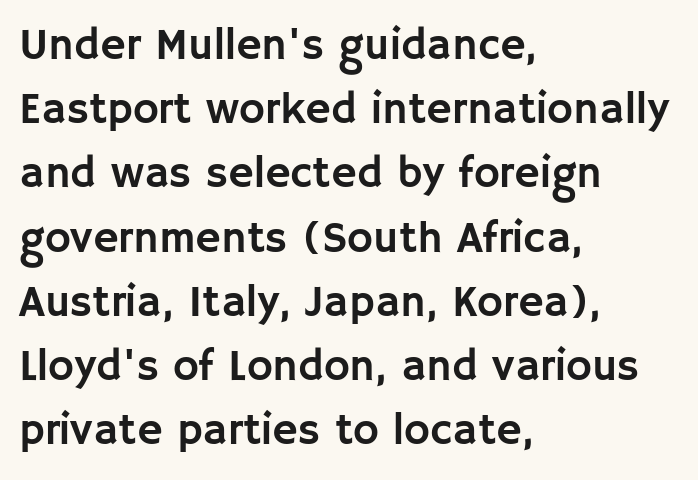
{"serif": "no", "italic": "no", "width": "normal", "stroke_contrast": "low", "x_height": "large", "monospaced": "no", "underline": "no", "align": "left", "line_spacing": "normal", "line_spacing_ratio": 1.46, "letter_spacing": "normal", "letter_spacing_em": 0.0, "glyph_px": 44}
